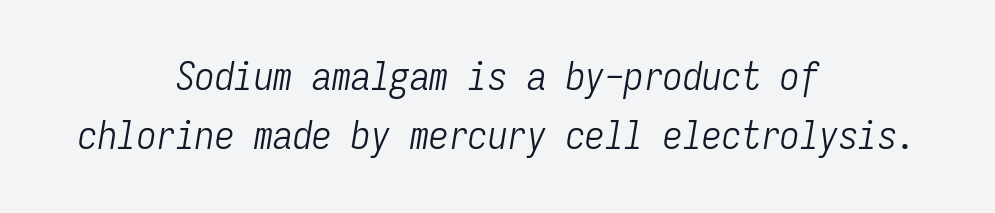
The image shows 39 px light, condensed type, italic (leaning right), monospaced; set centered, normal line spacing (1.51x), normal letter spacing, not underlined; low stroke contrast and a medium x-height.
